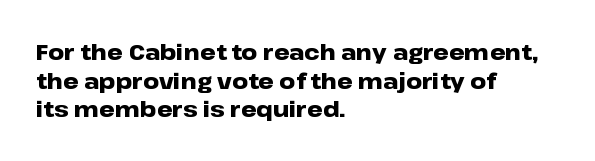
The image shows 22 px bold type, upright; set left-aligned, normal line spacing (1.3x), normal letter spacing, not underlined.
